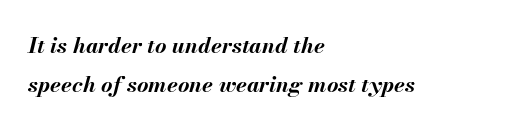
The image shows 22 px bold type, italic (leaning right); set left-aligned, line spacing 1.76x, normal letter spacing, not underlined.
